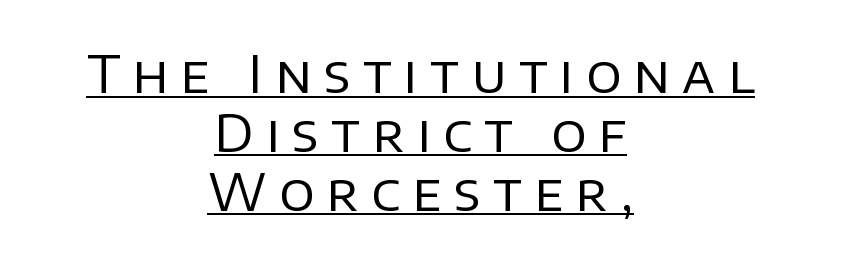
{"serif": "no", "italic": "no", "bold": "no", "weight": "regular", "width": "normal", "stroke_contrast": "low", "x_height": "large", "monospaced": "no", "underline": "yes", "align": "center", "line_spacing": "tight", "line_spacing_ratio": 1.13, "letter_spacing": "wide", "letter_spacing_em": 0.24, "glyph_px": 52}
